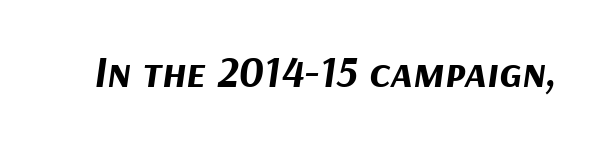
Character widths vary here, with narrow letters taking less room than wide ones. The passage shown has conventional tracking throughout. The whole block is typeset with a tilt. The rendering uses a bold face; every stroke is thick and dark.
